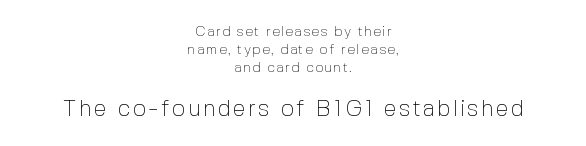
Q: Is the text bold? A: No.
Q: Is the text italic (slanted)? A: No, it is upright.
Q: Is the text underlined? A: No.
Q: How is the paragraph aligned? A: Centered.
Q: Is the spacing between lines tight, normal or loose? A: Normal.
Q: Which block of text is set in a larger size, the first (top) or the second (bottom)? A: The second (bottom) one.
